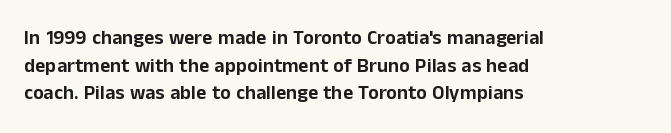
The block of text has a typical density, with ordinary space between rows. The letters stand straight up with perfectly vertical stems. Line starts are locked; line ends wander. Between one letter and the next there's only the usual sliver of space. Type without underlining.
